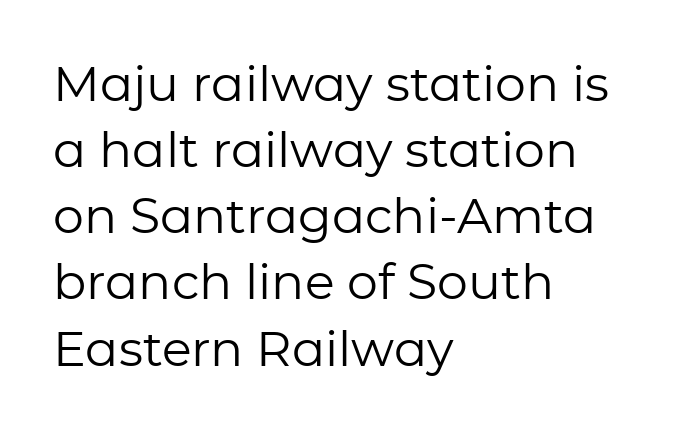
Q: Is the text bold? A: No.
Q: Is the text italic (slanted)? A: No, it is upright.
Q: Is the typeface a serif or a sans-serif typeface? A: Sans-serif.
Q: Is the text underlined? A: No.
Q: How is the paragraph aligned? A: Left-aligned.
Q: Is the spacing between letters normal or unusually wide? A: Normal.
Q: Is the spacing between lines tight, normal or loose? A: Normal.
Q: Width (condensed, normal, or wide)? A: Normal.
Q: Stroke contrast? A: Low.
Q: x-height? A: Medium.
Q: Monospaced? A: No.
